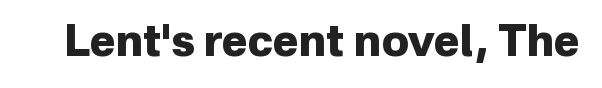
Set as a true bold cut, around the 700 mark. This rendering leaves character spacing at its baseline value. Serifs: no, the terminals of the letterforms are clean. Underlining? Definitely not there.
